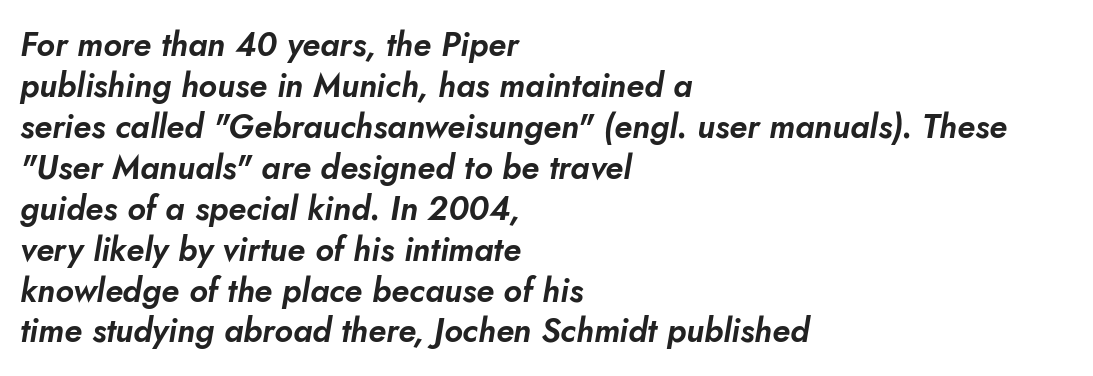
Short and long lines alike share a common starting point at left. This sample has the flowing, uneven cadence of proportional lettering. Short note: letters normally spaced. Glance below the letters and you will spot only blank space. Quick note: italic.
